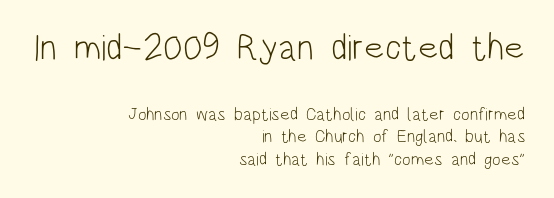
Q: Is the text bold? A: No.
Q: Is the text italic (slanted)? A: No, it is upright.
Q: Is the typeface a serif or a sans-serif typeface? A: Sans-serif.
Q: Is the text underlined? A: No.
Q: How is the paragraph aligned? A: Right-aligned.
Q: Is the spacing between letters normal or unusually wide? A: Normal.
Q: Is the spacing between lines tight, normal or loose? A: Normal.
Q: Which block of text is set in a larger size, the first (top) or the second (bottom)? A: The first (top) one.
Q: Width (condensed, normal, or wide)? A: Condensed.
Q: Stroke contrast? A: Low.
Q: x-height? A: Large.
Q: Monospaced? A: No.
